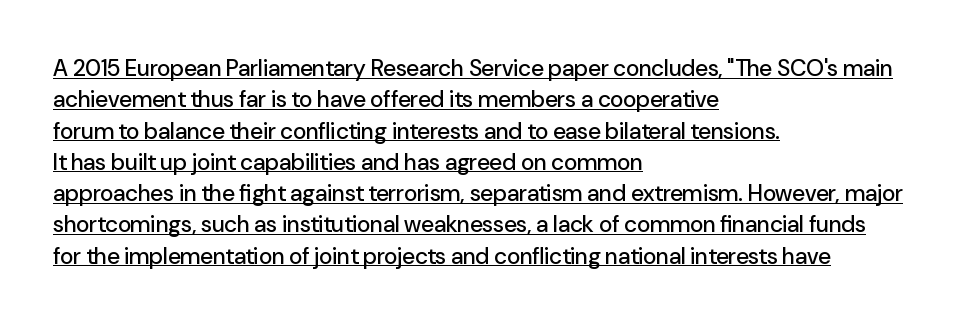
Q: Is the text italic (slanted)? A: No, it is upright.
Q: Is the text underlined? A: Yes.
Q: How is the paragraph aligned? A: Left-aligned.
Q: Is the spacing between letters normal or unusually wide? A: Normal.
Q: Is the spacing between lines tight, normal or loose? A: Normal.
